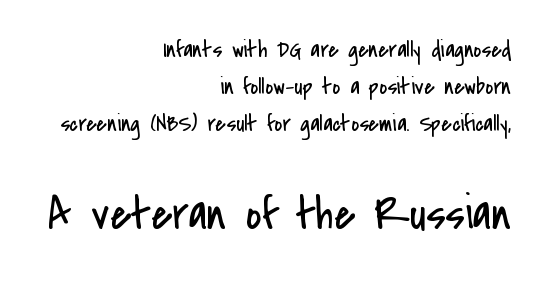
{"serif": "no", "italic": "no", "bold": "no", "weight": "regular", "width": "condensed", "stroke_contrast": "low", "x_height": "small", "monospaced": "no", "underline": "no", "align": "right", "line_spacing": "normal", "line_spacing_ratio": 1.54, "letter_spacing": "normal", "letter_spacing_em": 0.0, "larger_block": "second", "size_ratio": 2.0, "glyph_px": 48}
